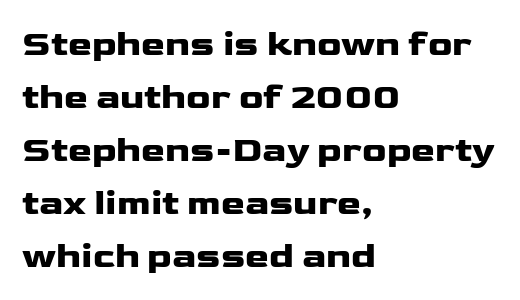
{"serif": "no", "italic": "no", "bold": "yes", "weight": "heavy", "width": "wide", "stroke_contrast": "low", "x_height": "medium", "monospaced": "no", "underline": "no", "align": "left", "line_spacing": "normal", "line_spacing_ratio": 1.47, "letter_spacing": "normal", "letter_spacing_em": 0.0, "glyph_px": 36}
